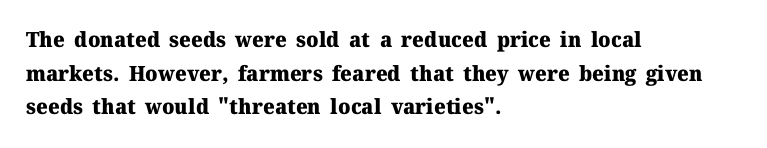
This sample uses plain, unmodified letter spacing. The lines are quadded left. If you measured baseline to baseline, you'd find a middling distance. A dark, heavy texture on the line: the type is bold. Unmarked baselines from the first word to the last.
